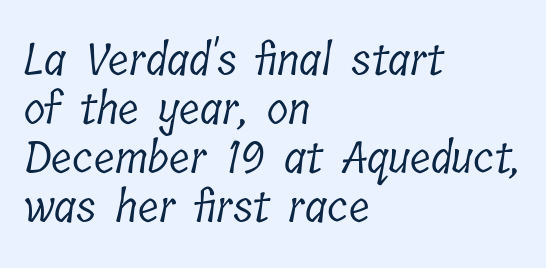
This sample has the flowing, uneven cadence of proportional lettering. Unlike a clean sans, this face finishes its strokes with serifs. The cut favours lightness, reaching ordinary text weight at its darkest. Letter spacing: default.
